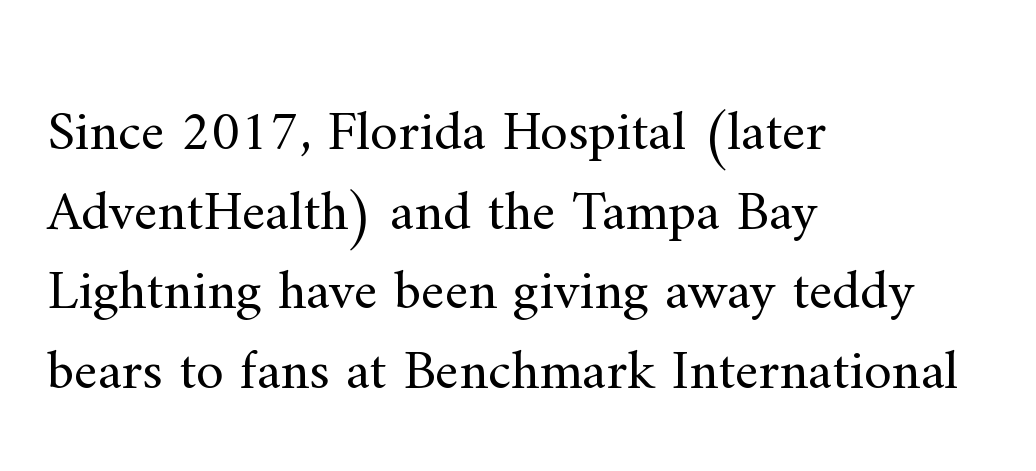
The image shows 56 px regular-weight serif type, upright; set left-aligned, normal line spacing (1.42x), normal letter spacing, not underlined; medium stroke contrast and a small x-height.
